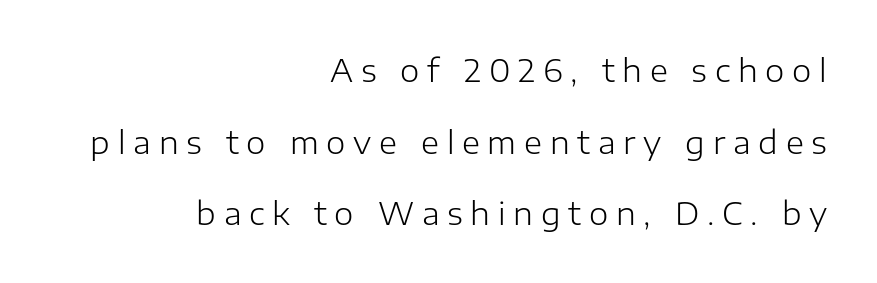
The image shows 31 px light sans-serif type, upright; set right-aligned, loose line spacing (2.31x), unusually wide letter spacing (+0.25 em), not underlined; low stroke contrast and a medium x-height.
